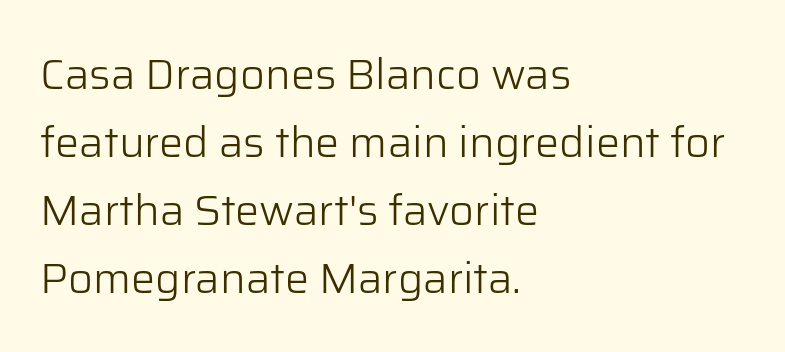
Evenly set lines give the paragraph a standard silhouette. Stroke thickness stays within the range of a standard reading face or lighter. Letters rest on an invisible, unmarked baseline. Unlike a traditional serif, this face leaves its strokes unadorned.
